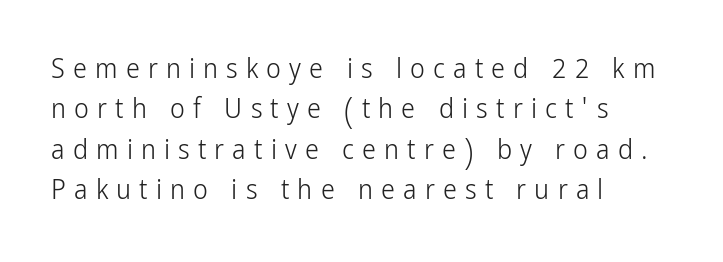
Q: Is the text bold? A: No.
Q: Is the text italic (slanted)? A: No, it is upright.
Q: Is the typeface a serif or a sans-serif typeface? A: Sans-serif.
Q: Is the text underlined? A: No.
Q: How is the paragraph aligned? A: Left-aligned.
Q: Is the spacing between letters normal or unusually wide? A: Unusually wide.
Q: Is the spacing between lines tight, normal or loose? A: Normal.
Q: Width (condensed, normal, or wide)? A: Condensed.
Q: Stroke contrast? A: Low.
Q: x-height? A: Medium.
Q: Monospaced? A: No.
